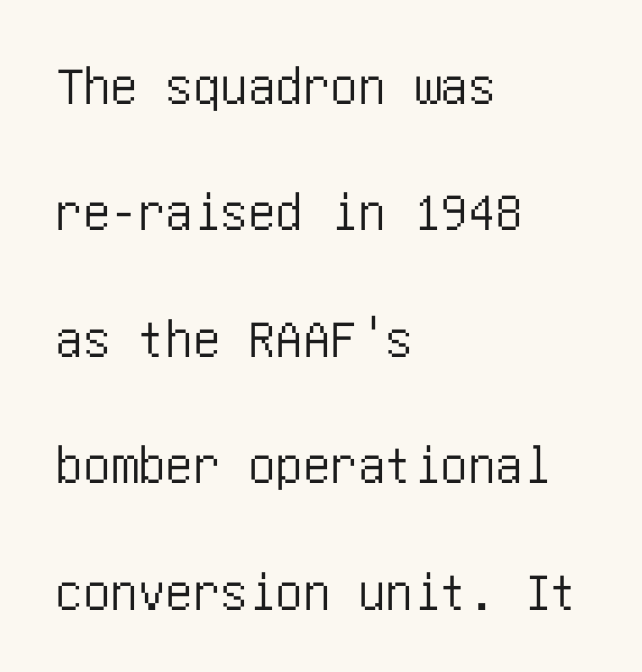
{"serif": "no", "italic": "no", "width": "condensed", "stroke_contrast": "low", "x_height": "large", "underline": "no", "align": "left", "line_spacing": "loose", "line_spacing_ratio": 2.3, "letter_spacing": "normal", "letter_spacing_em": 0.0, "glyph_px": 55}
